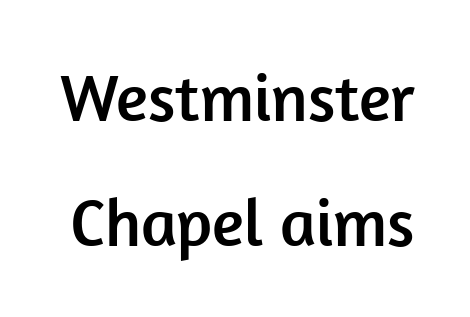
Descender tails drop into unmarked territory. There is no visible air inserted between adjacent glyphs. The letters stand straight up with perfectly vertical stems. The font family rendered here belongs to the sans-serif group.
